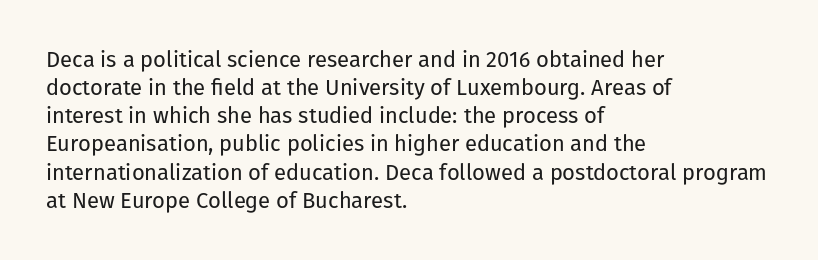
{"italic": "no", "bold": "no", "underline": "no", "align": "left", "line_spacing": "normal", "line_spacing_ratio": 1.28, "letter_spacing": "normal", "letter_spacing_em": 0.0, "glyph_px": 22}
